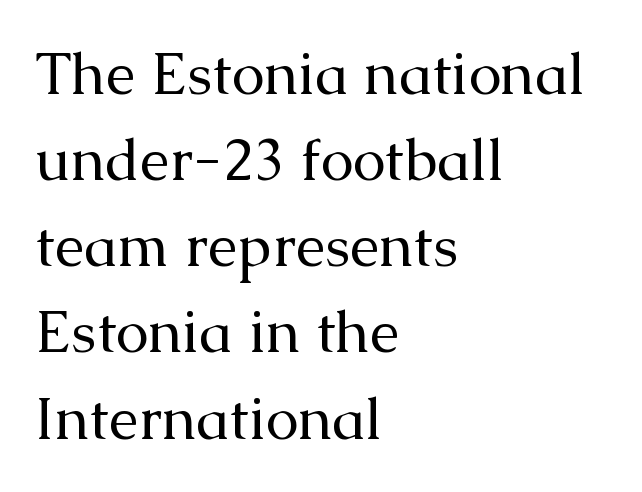
Q: Is the text bold? A: No.
Q: Is the text italic (slanted)? A: No, it is upright.
Q: Is the typeface a serif or a sans-serif typeface? A: Serif.
Q: Is the text underlined? A: No.
Q: How is the paragraph aligned? A: Left-aligned.
Q: Is the spacing between letters normal or unusually wide? A: Normal.
Q: Is the spacing between lines tight, normal or loose? A: Normal.
Q: Width (condensed, normal, or wide)? A: Normal.
Q: Stroke contrast? A: Medium.
Q: x-height? A: Medium.
Q: Monospaced? A: No.
